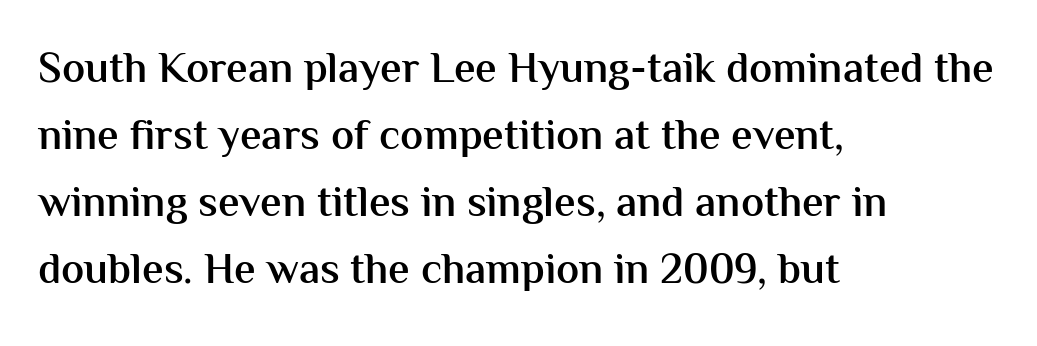
Letters rest on an invisible, unmarked baseline. Unlike a traditional serif, this face leaves its strokes unadorned. This sample keeps an unexceptional amount of space between lines. Observe the ordinary spacing: letters are neighbours, not strangers. Style check: upright.
